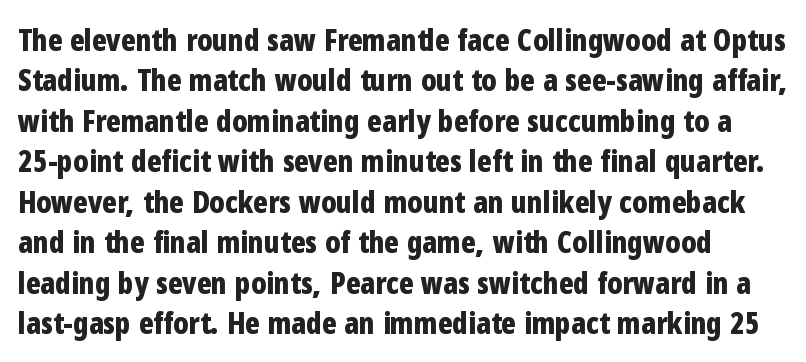
Q: Is the text bold? A: Yes.
Q: Is the text italic (slanted)? A: No, it is upright.
Q: Is the typeface a serif or a sans-serif typeface? A: Sans-serif.
Q: Is the text underlined? A: No.
Q: Is the spacing between letters normal or unusually wide? A: Normal.
Q: Is the spacing between lines tight, normal or loose? A: Normal.
Q: Width (condensed, normal, or wide)? A: Condensed.
Q: Stroke contrast? A: Low.
Q: x-height? A: Medium.
Q: Monospaced? A: No.
